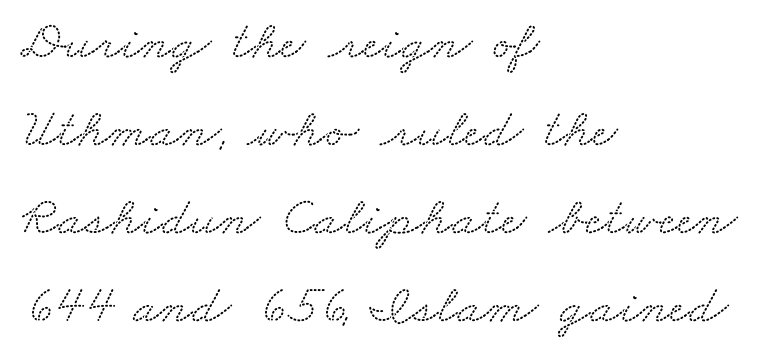
The image shows 55 px wide serif type; set left-aligned, normal line spacing (1.6x), normal letter spacing, not underlined; low stroke contrast and a small x-height.
